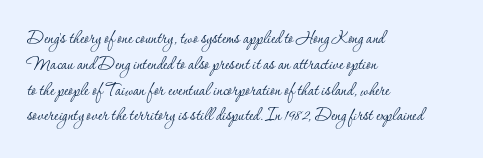
The image shows 21 px text type; set left-aligned, line spacing 1.23x, normal letter spacing, not underlined.
